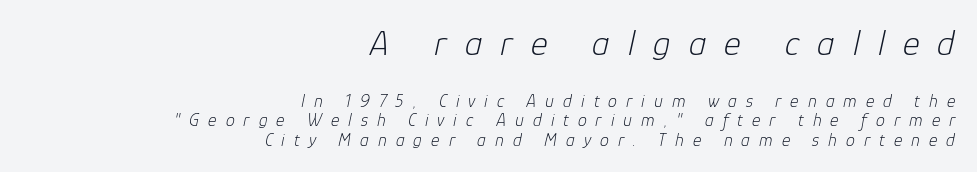
{"italic": "yes", "lean": "right", "slant_degrees": 12, "bold": "no", "weight": "light", "width": "normal", "stroke_contrast": "low", "x_height": "medium", "monospaced": "no", "underline": "no", "align": "right", "line_spacing": "tight", "line_spacing_ratio": 1.08, "letter_spacing": "wide", "letter_spacing_em": 0.5, "larger_block": "first", "size_ratio": 2.0, "glyph_px": 36}
